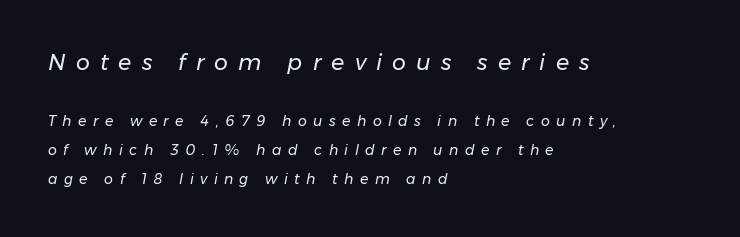
{"italic": "yes", "lean": "right", "slant_degrees": 11, "bold": "no", "underline": "no", "align": "left", "line_spacing": "loose", "line_spacing_ratio": 2.09, "letter_spacing": "wide", "letter_spacing_em": 0.46, "larger_block": "first", "size_ratio": 1.57, "glyph_px": 22}
